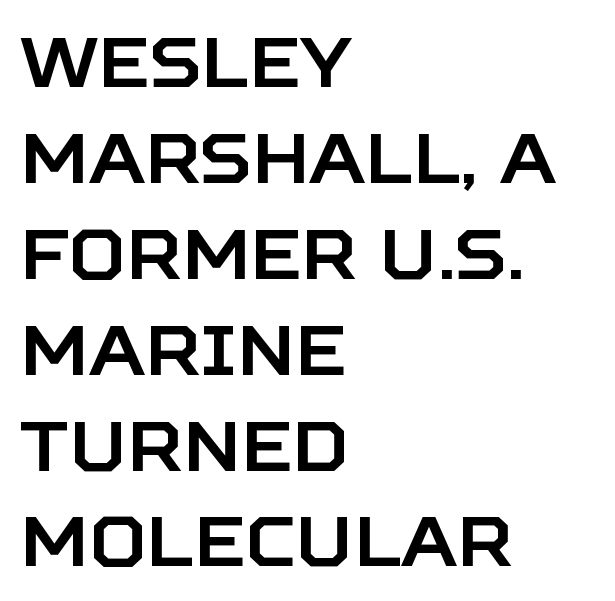
The image shows 70 px sans-serif type, upright; set left-aligned, normal line spacing (1.37x), normal letter spacing, not underlined; low stroke contrast and a large x-height.
